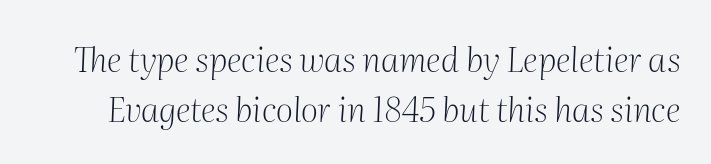
No word sits above an underline. Are there feet on the stems? There are — it's a serif. The passage shown is typed in a proportional face where columns would drift. Summary of vertical rhythm: regular, with standard interline spacing. Summary of weight: not heavy and not bold. There is no visible air inserted between adjacent glyphs.
